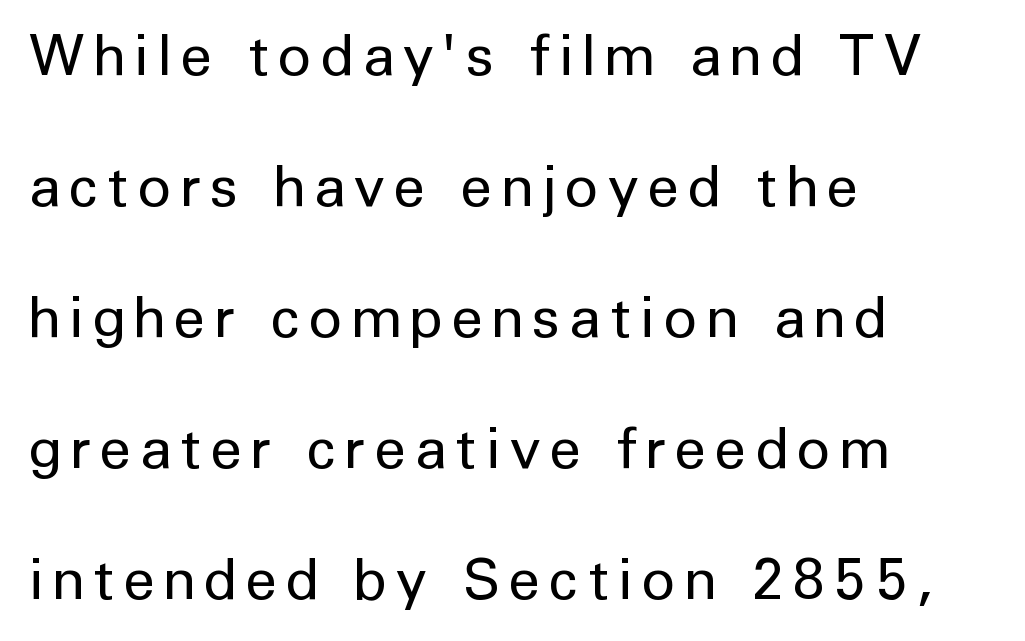
The image shows 57 px regular-weight sans-serif type, upright; set left-aligned, loose line spacing (2.3x), not underlined; low stroke contrast and a medium x-height.
